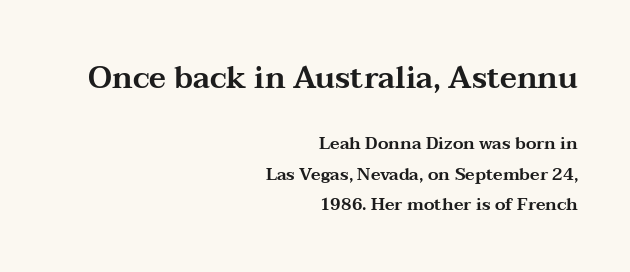
{"serif": "yes", "italic": "no", "width": "wide", "stroke_contrast": "medium", "x_height": "medium", "monospaced": "no", "underline": "no", "align": "right", "line_spacing_ratio": 1.78, "letter_spacing": "normal", "letter_spacing_em": 0.0, "larger_block": "first", "size_ratio": 1.76, "glyph_px": 30}
